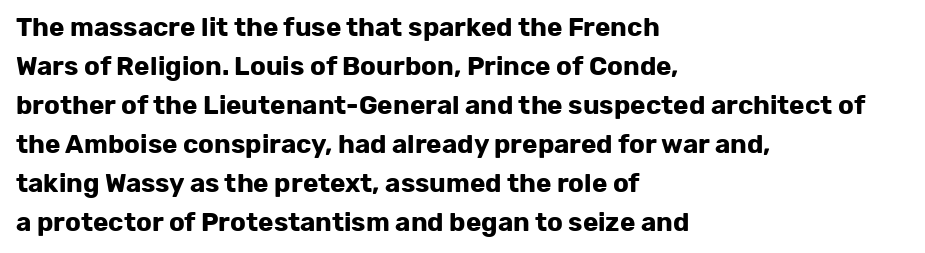
Q: Is the text bold? A: Yes.
Q: Is the text italic (slanted)? A: No, it is upright.
Q: Is the text underlined? A: No.
Q: How is the paragraph aligned? A: Left-aligned.
Q: Is the spacing between letters normal or unusually wide? A: Normal.
Q: Is the spacing between lines tight, normal or loose? A: Normal.
